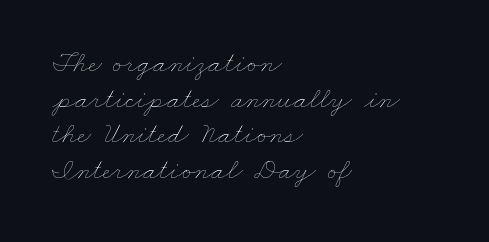
Honestly, the letter spacing is just normal — you wouldn't notice it. Is this a fixed-width face? No — the glyphs have proportional, varying widths. The weight would be labelled regular, book, light, or lighter still. The words here are not underlined.
